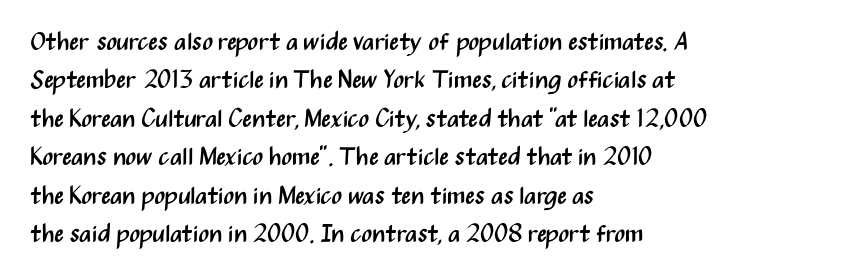
This sample uses an upright cut, with every glyph sitting square on the baseline. The string is rendered with underlining switched off. Tracking value appears to be zero — textbook default spacing. The lines in this sample share a left origin and differ only in where they stop. Vertical spacing — default.
